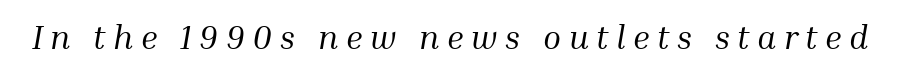
{"serif": "yes", "italic": "yes", "lean": "right", "slant_degrees": 10, "bold": "no", "weight": "regular", "width": "normal", "stroke_contrast": "medium", "x_height": "medium", "monospaced": "no", "underline": "no", "letter_spacing": "wide", "letter_spacing_em": 0.23, "glyph_px": 33}
